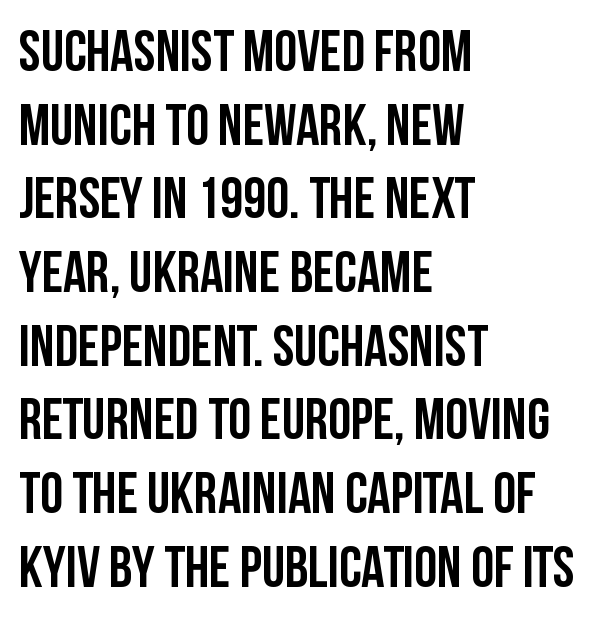
The image shows 58 px semibold, condensed sans-serif type, upright; set left-aligned, normal line spacing (1.27x), normal letter spacing, not underlined; low stroke contrast and a large x-height.
